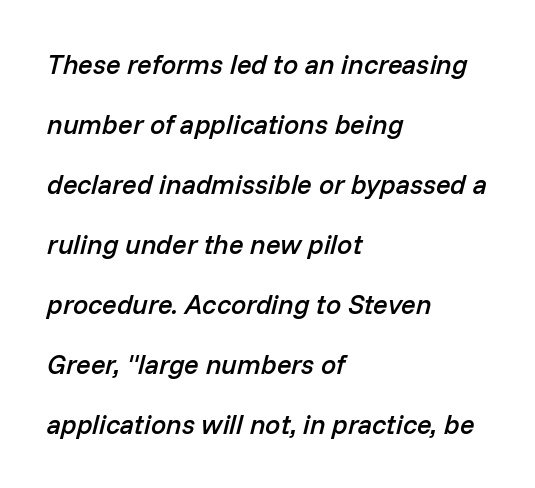
Q: Is the text bold? A: Semi-bold.
Q: Is the text italic (slanted)? A: Yes, it leans right by about 14 degrees.
Q: Is the text underlined? A: No.
Q: How is the paragraph aligned? A: Left-aligned.
Q: Is the spacing between letters normal or unusually wide? A: Normal.
Q: Is the spacing between lines tight, normal or loose? A: Loose.
